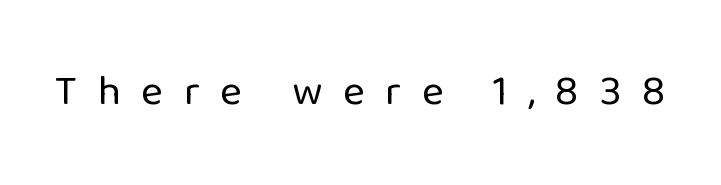
{"serif": "no", "italic": "no", "bold": "no", "weight": "regular", "width": "normal", "stroke_contrast": "low", "x_height": "medium", "monospaced": "no", "underline": "no", "letter_spacing": "wide", "letter_spacing_em": 0.49, "glyph_px": 42}
